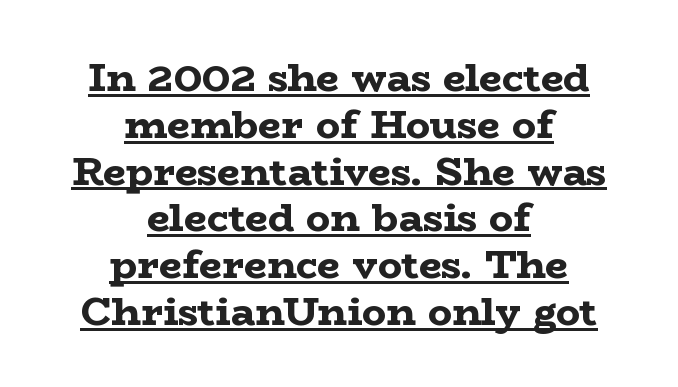
Q: Is the text bold? A: Yes.
Q: Is the text italic (slanted)? A: No, it is upright.
Q: Is the typeface a serif or a sans-serif typeface? A: Serif.
Q: Is the text underlined? A: Yes.
Q: How is the paragraph aligned? A: Centered.
Q: Is the spacing between letters normal or unusually wide? A: Normal.
Q: Width (condensed, normal, or wide)? A: Wide.
Q: Stroke contrast? A: Low.
Q: x-height? A: Medium.
Q: Monospaced? A: No.
